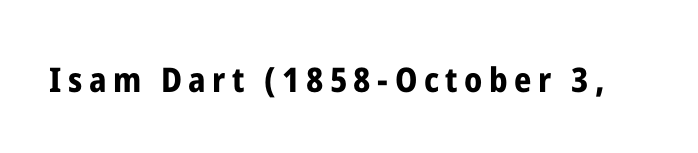
Q: Is the text bold? A: Yes.
Q: Is the text italic (slanted)? A: No, it is upright.
Q: Is the typeface a serif or a sans-serif typeface? A: Sans-serif.
Q: Is the text underlined? A: No.
Q: Width (condensed, normal, or wide)? A: Condensed.
Q: Stroke contrast? A: Low.
Q: x-height? A: Medium.
Q: Monospaced? A: No.
